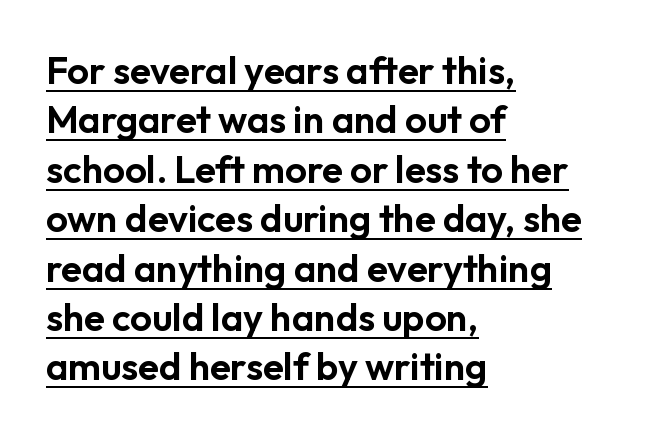
A typesetter would call this leading conventional body-copy spacing. Letterform terminals end flat and unadorned throughout the passage. The gaps between neighbouring characters are ordinary and unremarkable. Every word sits above its own underline. Each letter keeps its own natural width here, so spacing adapts to shape. The lines are quadded left.
